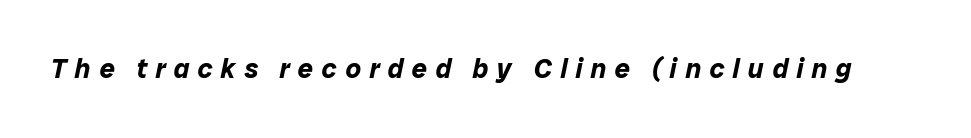
{"italic": "yes", "lean": "right", "slant_degrees": 12, "bold": "yes", "underline": "no", "letter_spacing": "wide", "letter_spacing_em": 0.31, "glyph_px": 27}
